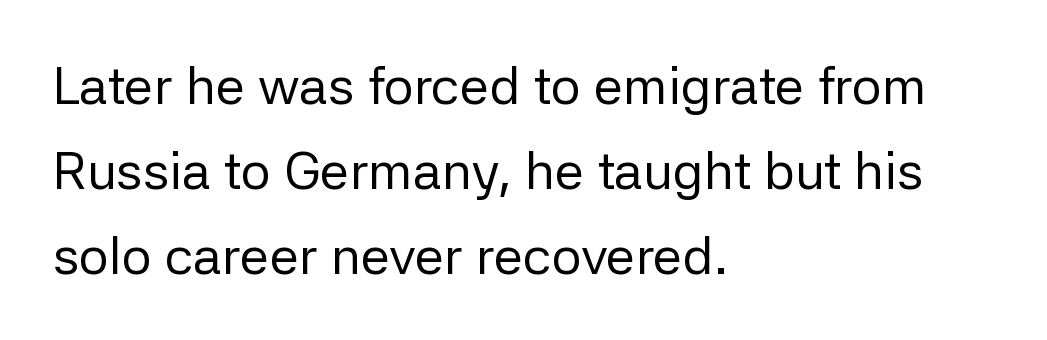
{"serif": "no", "italic": "no", "bold": "no", "weight": "regular", "width": "normal", "stroke_contrast": "low", "x_height": "medium", "monospaced": "no", "underline": "no", "align": "left", "line_spacing": "normal", "line_spacing_ratio": 1.6, "letter_spacing": "normal", "letter_spacing_em": 0.0, "glyph_px": 53}
